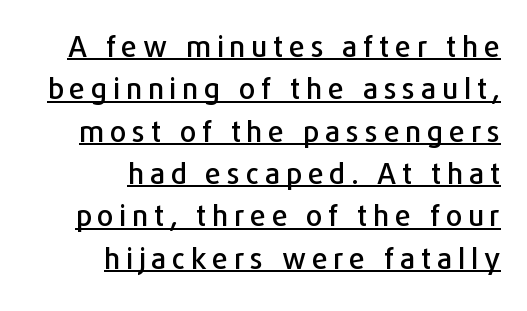
{"serif": "no", "italic": "no", "width": "normal", "stroke_contrast": "low", "x_height": "medium", "monospaced": "no", "underline": "yes", "align": "right", "line_spacing": "normal", "line_spacing_ratio": 1.46, "glyph_px": 29}
